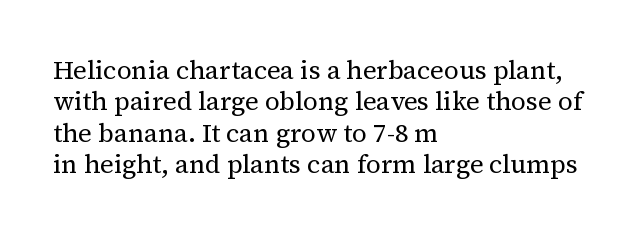
The image shows 26 px text type, upright; set left-aligned, line spacing 1.21x, normal letter spacing, not underlined.
